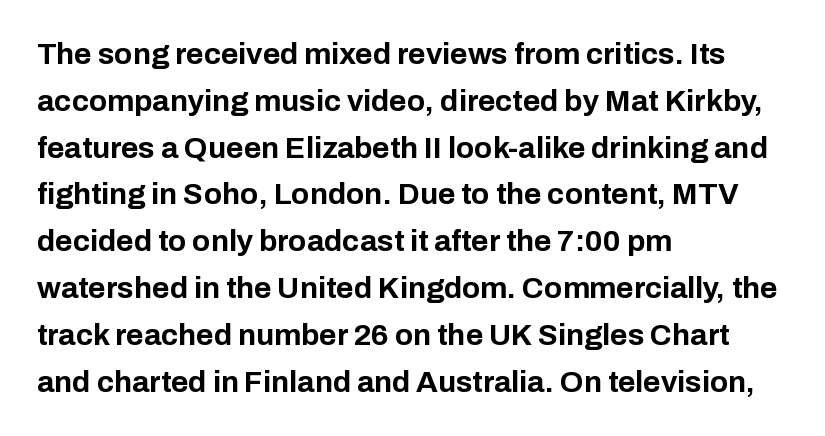
Q: Is the text bold? A: Yes.
Q: Is the text italic (slanted)? A: No, it is upright.
Q: Is the typeface a serif or a sans-serif typeface? A: Sans-serif.
Q: Is the text underlined? A: No.
Q: How is the paragraph aligned? A: Left-aligned.
Q: Is the spacing between letters normal or unusually wide? A: Normal.
Q: Is the spacing between lines tight, normal or loose? A: Normal.
Q: Width (condensed, normal, or wide)? A: Normal.
Q: Stroke contrast? A: Low.
Q: x-height? A: Medium.
Q: Monospaced? A: No.
